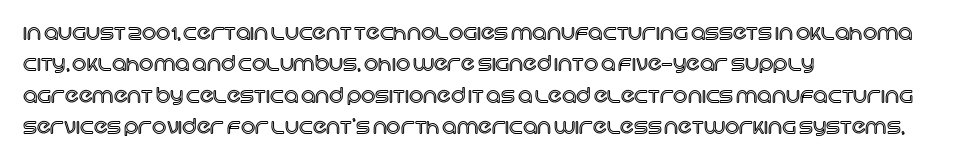
Q: Is the text italic (slanted)? A: No, it is upright.
Q: Is the text underlined? A: No.
Q: How is the paragraph aligned? A: Left-aligned.
Q: Is the spacing between letters normal or unusually wide? A: Normal.
Q: Is the spacing between lines tight, normal or loose? A: Normal.
